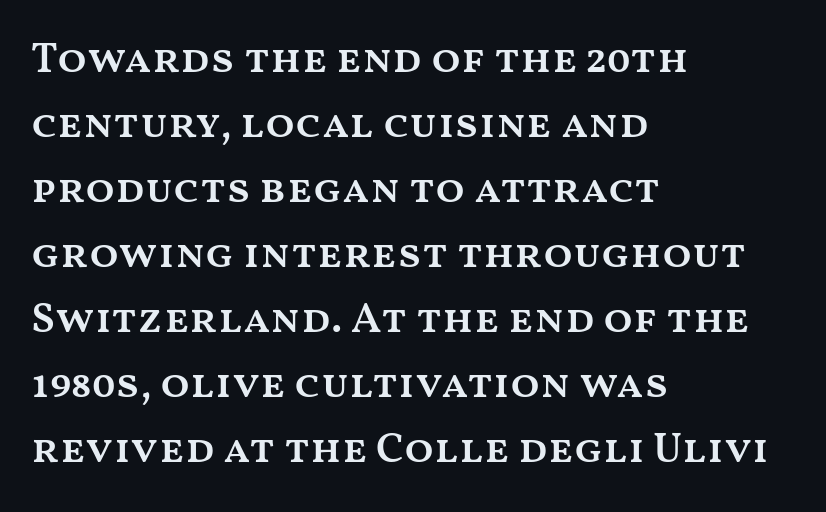
{"italic": "no", "bold": "semi", "weight": "semibold", "width": "wide", "stroke_contrast": "medium", "x_height": "medium", "monospaced": "no", "underline": "no", "align": "left", "line_spacing": "normal", "line_spacing_ratio": 1.51, "letter_spacing": "normal", "letter_spacing_em": 0.0, "glyph_px": 43}
